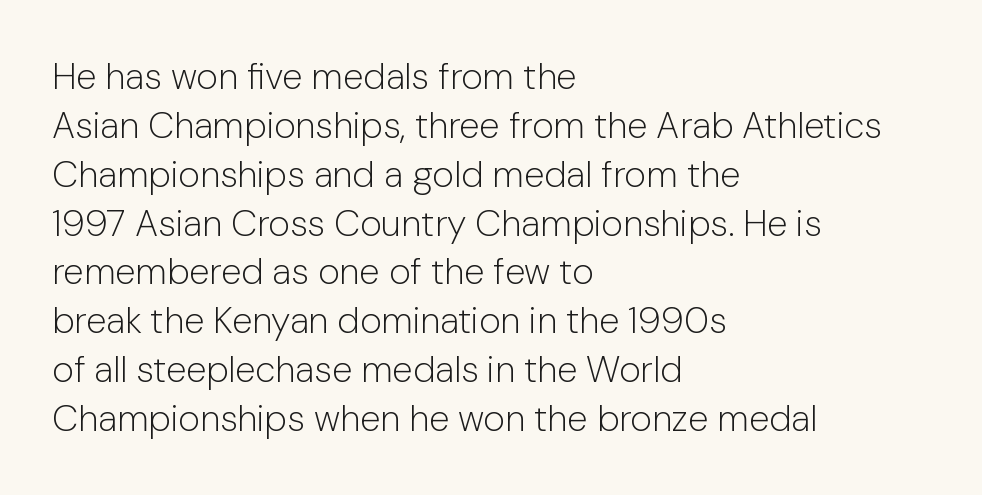
Q: Is the text bold? A: No.
Q: Is the text italic (slanted)? A: No, it is upright.
Q: Is the typeface a serif or a sans-serif typeface? A: Sans-serif.
Q: Is the text underlined? A: No.
Q: How is the paragraph aligned? A: Left-aligned.
Q: Is the spacing between letters normal or unusually wide? A: Normal.
Q: Is the spacing between lines tight, normal or loose? A: Normal.
Q: Width (condensed, normal, or wide)? A: Normal.
Q: Stroke contrast? A: Low.
Q: x-height? A: Medium.
Q: Monospaced? A: No.
